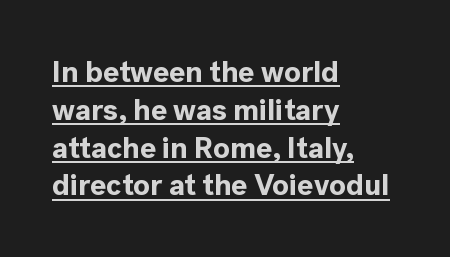
Q: Is the text bold? A: Yes.
Q: Is the text italic (slanted)? A: No, it is upright.
Q: Is the typeface a serif or a sans-serif typeface? A: Sans-serif.
Q: Is the text underlined? A: Yes.
Q: How is the paragraph aligned? A: Left-aligned.
Q: Is the spacing between letters normal or unusually wide? A: Normal.
Q: Is the spacing between lines tight, normal or loose? A: Normal.
Q: Width (condensed, normal, or wide)? A: Normal.
Q: x-height? A: Medium.
Q: Monospaced? A: No.
